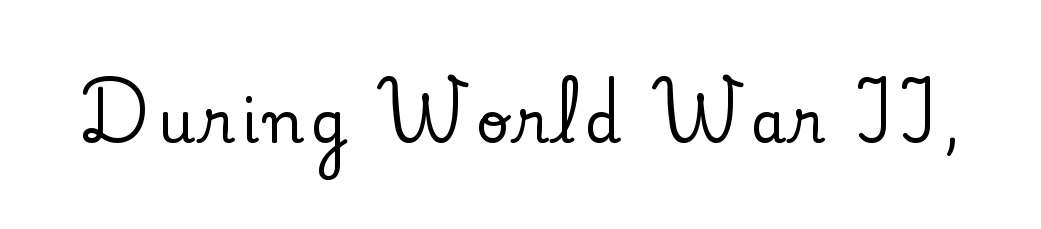
Q: Is the text italic (slanted)? A: No, it is upright.
Q: Is the typeface a serif or a sans-serif typeface? A: Serif.
Q: Is the text underlined? A: No.
Q: Width (condensed, normal, or wide)? A: Normal.
Q: Stroke contrast? A: Low.
Q: x-height? A: Small.
Q: Monospaced? A: No.
